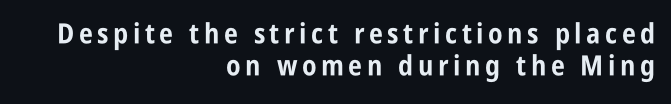
The image shows 28 px bold, condensed sans-serif type, upright; set right-aligned, line spacing 1.16x, not underlined; low stroke contrast and a large x-height.
